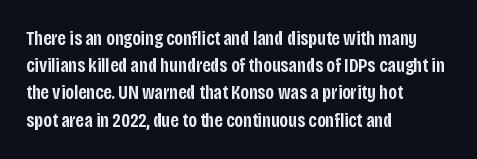
The image shows 20 px text type, upright; set left-aligned, normal line spacing (1.36x), normal letter spacing, not underlined.
